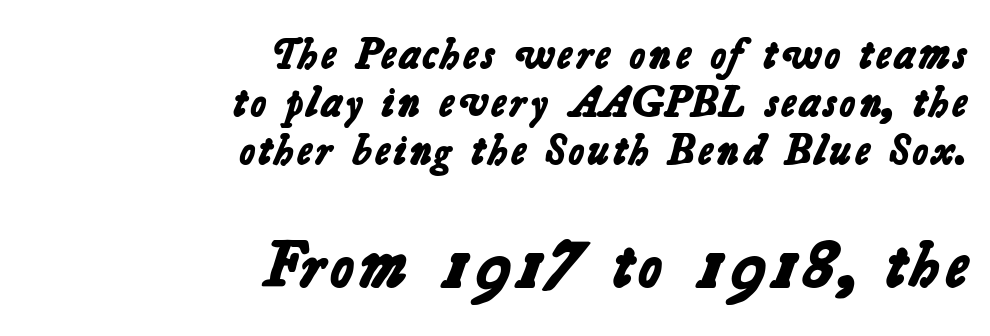
The image shows 65 px bold sans-serif type; set right-aligned, tight line spacing (1.12x), normal letter spacing, not underlined; the second (bottom) block is 1.51x larger; low stroke contrast and a medium x-height.
